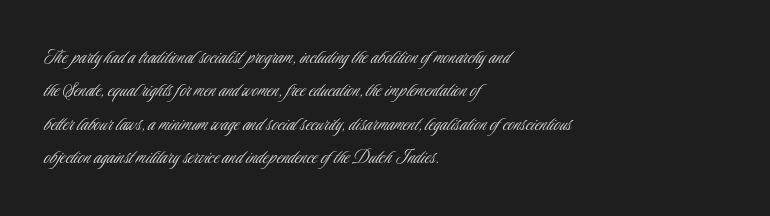
The image shows 22 px text type; set left-aligned, normal line spacing (1.52x), normal letter spacing, not underlined.
